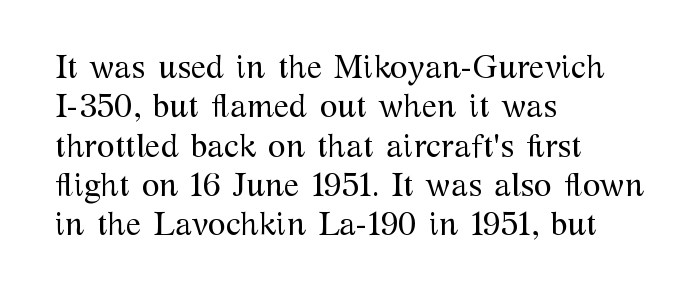
This rendering leaves character spacing at its baseline value. The passage shown is not underscored anywhere. Every character sits straight up, as roman type does. A typesetter would call this proportional, since set widths differ per character.
